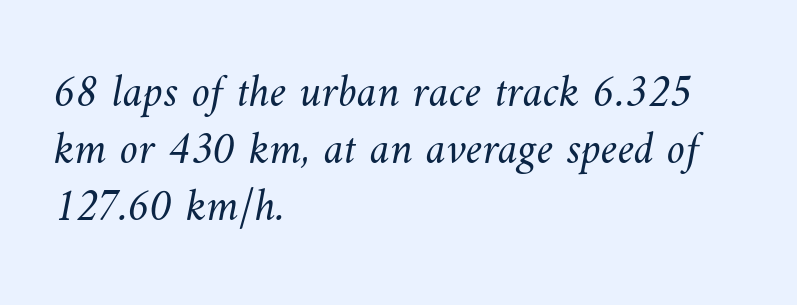
{"bold": "no", "weight": "light", "width": "normal", "stroke_contrast": "medium", "x_height": "small", "monospaced": "no", "underline": "no", "align": "left", "line_spacing_ratio": 1.24, "letter_spacing": "normal", "letter_spacing_em": 0.0, "glyph_px": 46}
